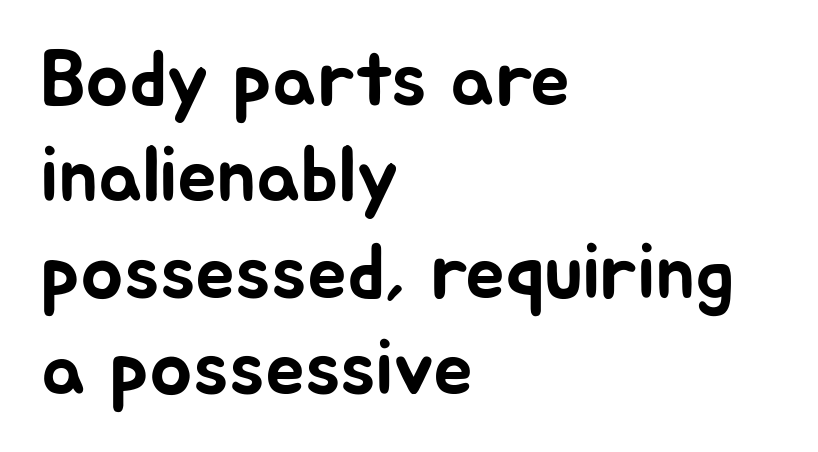
The image shows 79 px sans-serif type, upright; set left-aligned, line spacing 1.22x, normal letter spacing, not underlined; low stroke contrast and a medium x-height.
